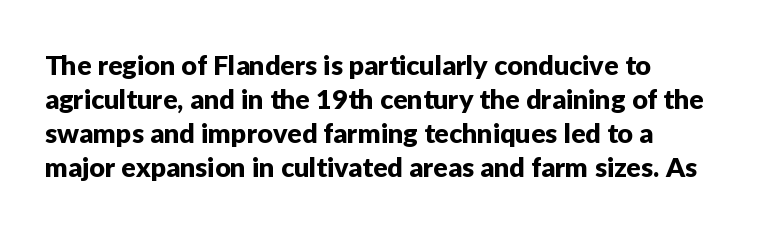
Horizontal bands of white between lines are of average thickness. Each word holds together tightly as a unit, with standard inter-letter gaps. The space beneath each line is pristine and unruled. Does the lettering tilt? It doesn't — this is upright.
